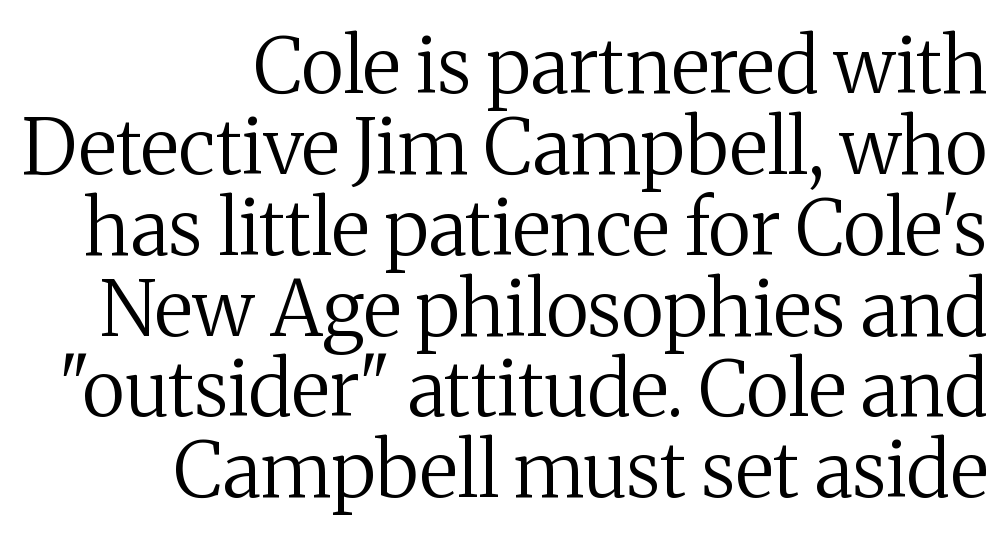
The words here are not underlined. Font category for this specimen: serif. No letter is thick-stroked: the sample isn't bold. The letters sit at their default tracking, neither squeezed nor spread. All the whitespace from short lines collects on the left. Proportional: the letters do not fall into vertical columns.
